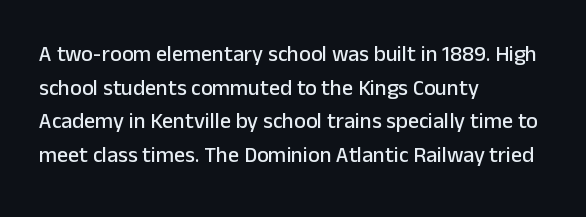
{"italic": "no", "underline": "no", "align": "left", "line_spacing": "normal", "line_spacing_ratio": 1.53, "letter_spacing": "normal", "letter_spacing_em": 0.0, "glyph_px": 22}
